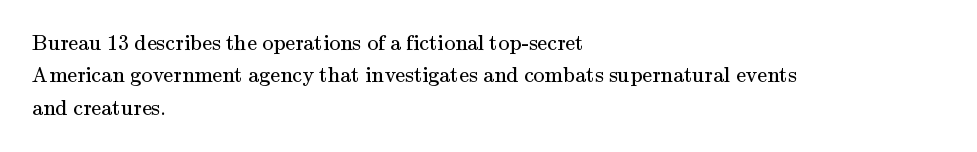
Does extra space separate the letters? No, they use regular spacing. Compared with a typical body face, this is equally light or lighter still. Casual observation: everything's shoved over to the left. This sample keeps an unexceptional amount of space between lines.
